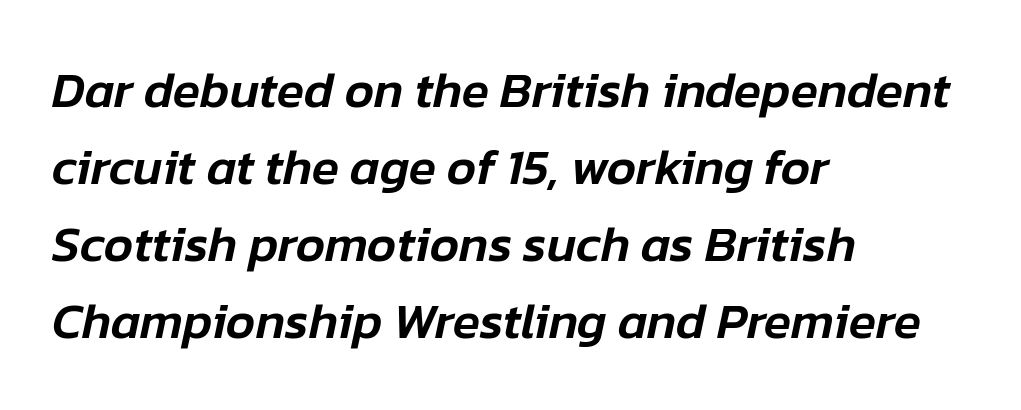
{"italic": "yes", "lean": "right", "slant_degrees": 12, "width": "normal", "stroke_contrast": "low", "x_height": "medium", "monospaced": "no", "underline": "no", "align": "left", "line_spacing": "normal", "line_spacing_ratio": 1.54, "letter_spacing": "normal", "letter_spacing_em": 0.0, "glyph_px": 50}
